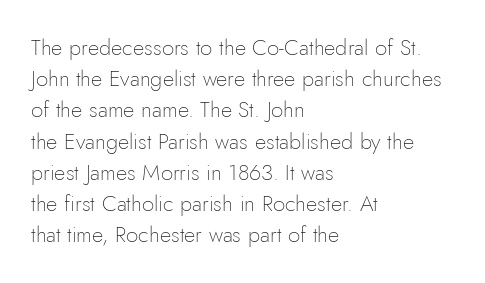
The image shows 22 px text type, upright; set left-aligned, normal line spacing (1.42x), normal letter spacing, not underlined.
